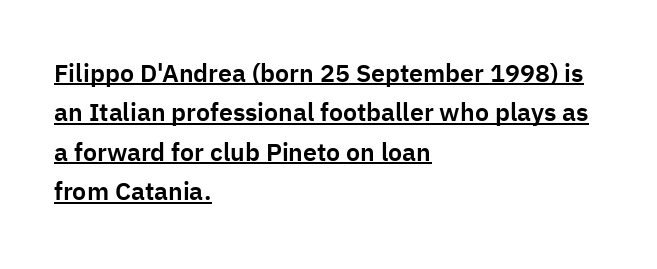
The face used here appears with an underline applied. All the whitespace from short lines collects on the right. Does extra space separate the letters? No, they use regular spacing. Leading matches the norm, producing a regular column. These lines were composed using upright roman letters.
